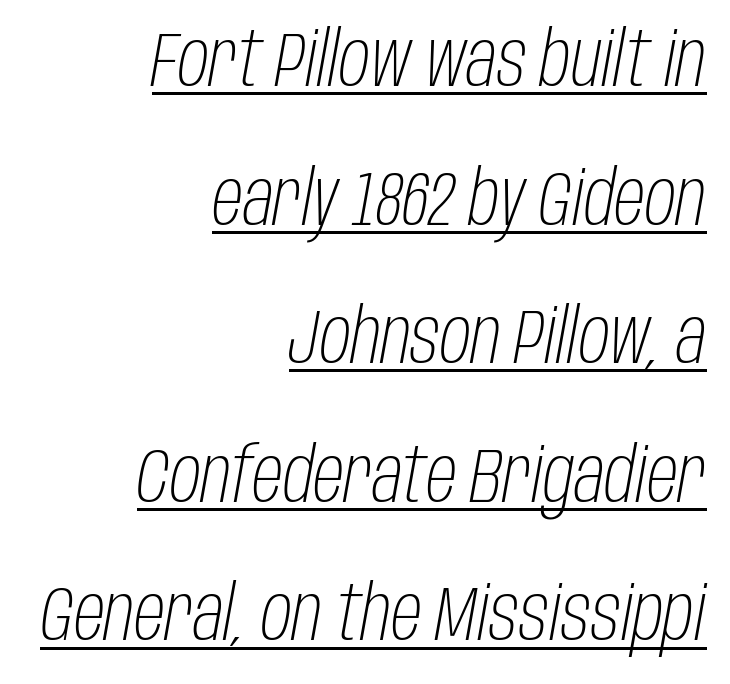
Q: Is the text bold? A: No.
Q: Is the text italic (slanted)? A: Yes, it leans right by about 10 degrees.
Q: Is the text underlined? A: Yes.
Q: How is the paragraph aligned? A: Right-aligned.
Q: Is the spacing between letters normal or unusually wide? A: Normal.
Q: Width (condensed, normal, or wide)? A: Condensed.
Q: Stroke contrast? A: Low.
Q: x-height? A: Large.
Q: Monospaced? A: No.
